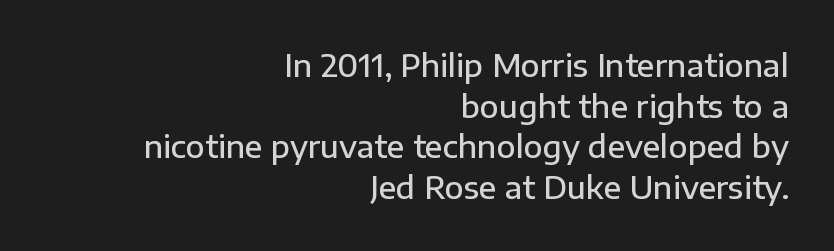
The image shows 31 px semibold sans-serif type, upright; set right-aligned, normal line spacing (1.31x), normal letter spacing, not underlined; low stroke contrast and a medium x-height.
